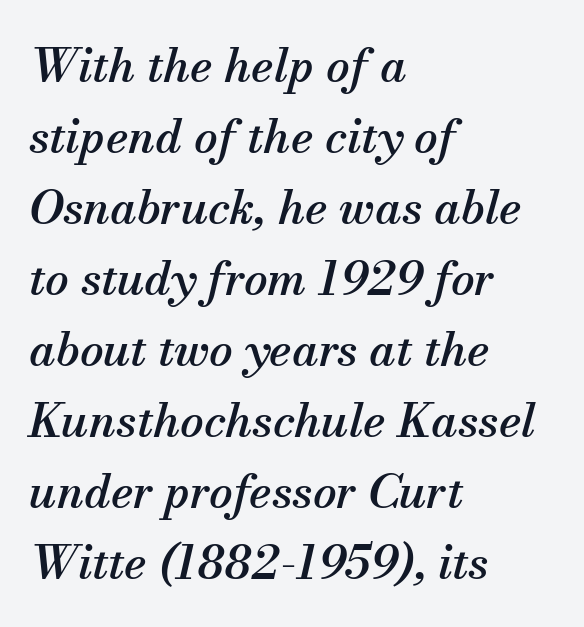
The image shows 47 px serif type, italic (leaning right); set left-aligned, normal line spacing (1.51x), normal letter spacing, not underlined; medium stroke contrast and a small x-height.
